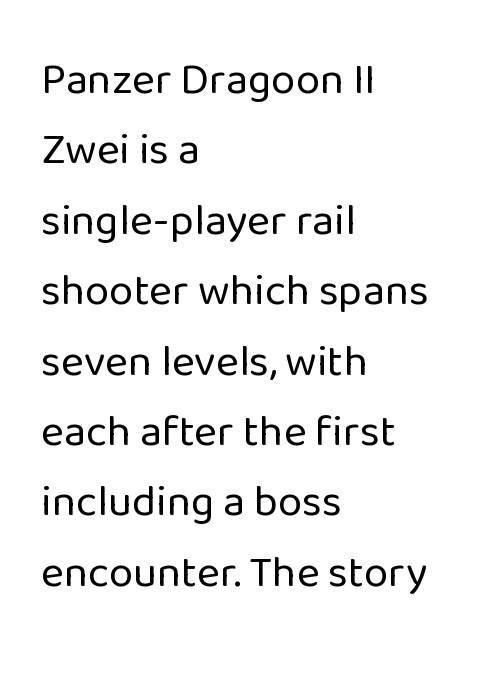
Q: Is the text bold? A: No.
Q: Is the text italic (slanted)? A: No, it is upright.
Q: Is the typeface a serif or a sans-serif typeface? A: Sans-serif.
Q: Is the text underlined? A: No.
Q: How is the paragraph aligned? A: Left-aligned.
Q: Is the spacing between letters normal or unusually wide? A: Normal.
Q: Is the spacing between lines tight, normal or loose? A: Normal.
Q: Width (condensed, normal, or wide)? A: Normal.
Q: Stroke contrast? A: Low.
Q: x-height? A: Medium.
Q: Monospaced? A: No.
